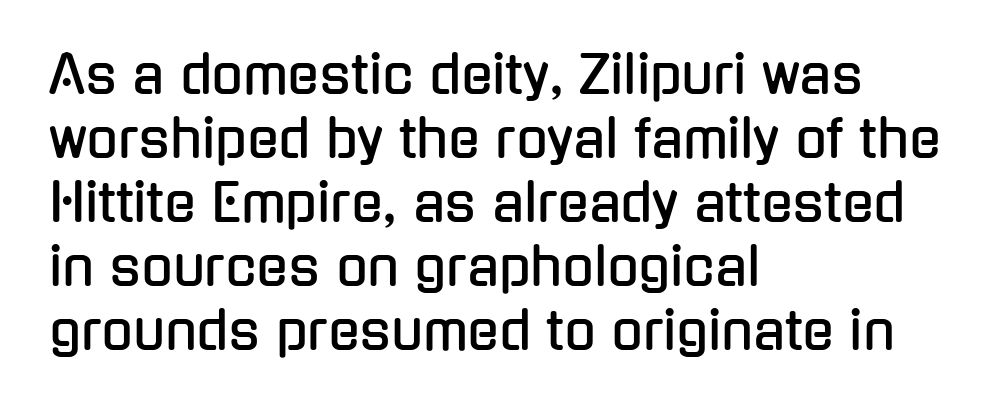
{"serif": "no", "italic": "no", "width": "condensed", "stroke_contrast": "low", "x_height": "medium", "monospaced": "no", "underline": "no", "align": "left", "line_spacing_ratio": 1.23, "letter_spacing": "normal", "letter_spacing_em": 0.0, "glyph_px": 52}
